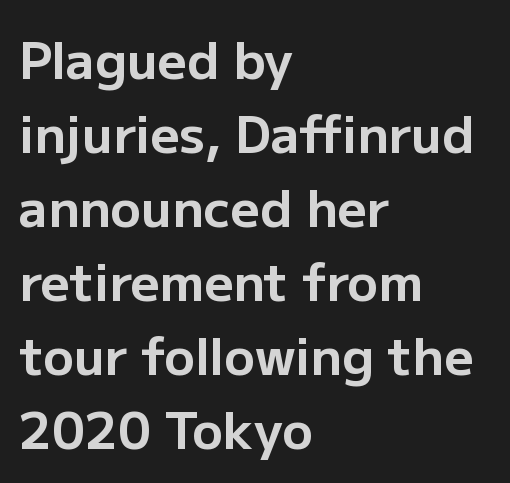
If you drew a line through each stem, it would be perfectly vertical. The baseline area is clear. Short note: letters normally spaced. Summary of weight: heavy, a full bold. The rag falls on the right side of this text block.
